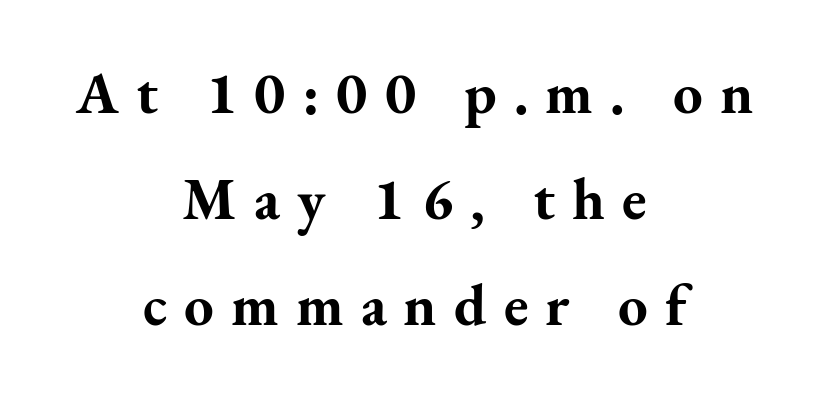
What weight is shown? A full bold with thick strokes. Glyph-to-glyph distance is far greater than everyday printed text. Clear beneath every line of the passage. Italic: no, the glyphs are upright roman. The letters advance in unequal steps, a hallmark of proportional type. Visually the block forms a symmetrical silhouette, jagged on both flanks.
